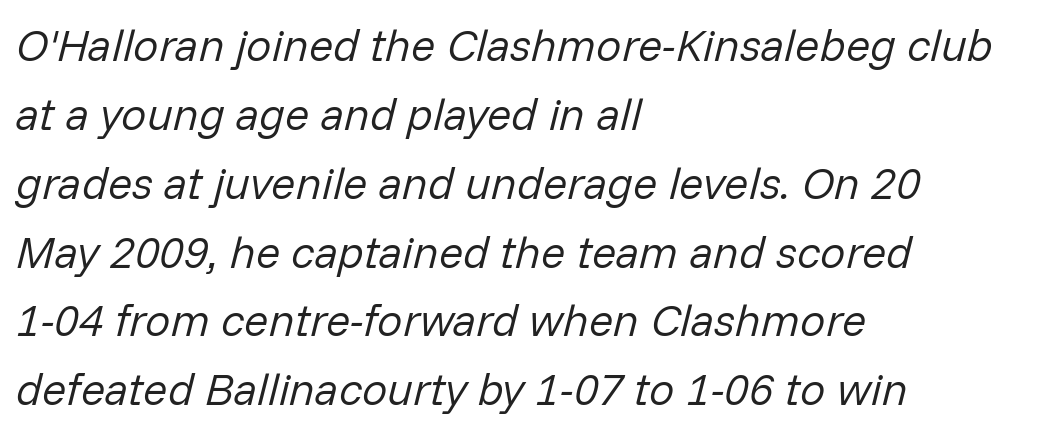
Q: Is the text bold? A: No.
Q: Is the text italic (slanted)? A: Yes, it leans right by about 14 degrees.
Q: Is the text underlined? A: No.
Q: How is the paragraph aligned? A: Left-aligned.
Q: Is the spacing between letters normal or unusually wide? A: Normal.
Q: Is the spacing between lines tight, normal or loose? A: Normal.
Q: Width (condensed, normal, or wide)? A: Normal.
Q: Stroke contrast? A: Low.
Q: x-height? A: Medium.
Q: Monospaced? A: No.
